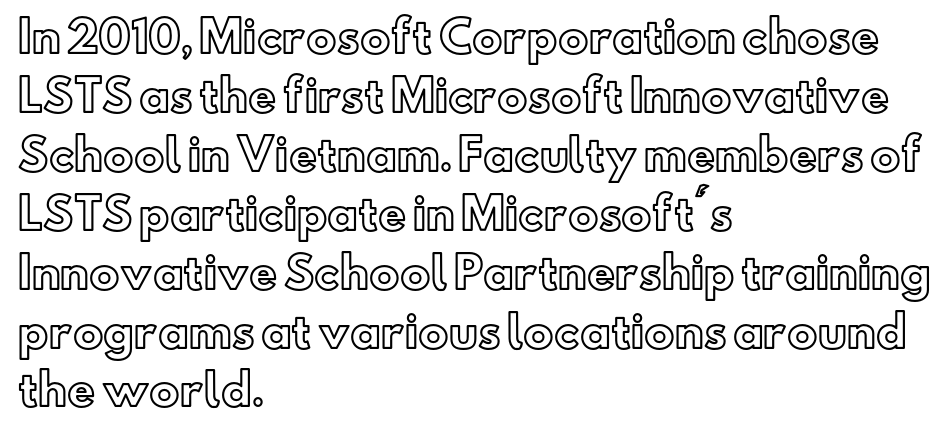
Leading matches the norm, producing a regular column. Words float on clear page, feet unadorned. Posture: straight, roman, zero tilt. Is the block centered? No — it sits flush against the left margin.
